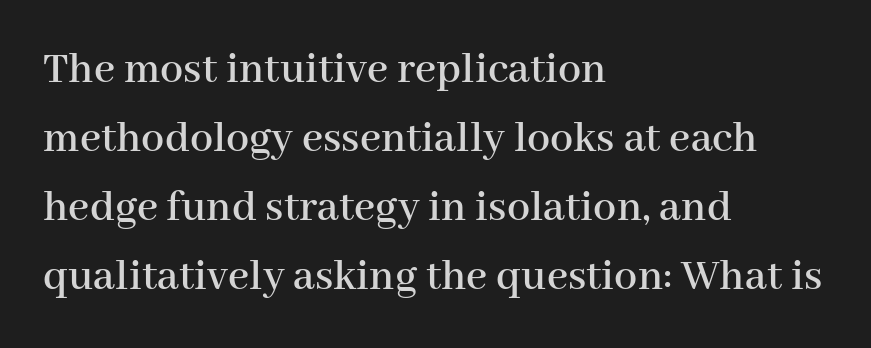
You could not count columns in this text — the font is proportionally spaced. No word sits above an underline. Notice how the passage keeps a crisp vertical edge on the left only. Ordinary non-slanted type is in use. Look at the bottom of the vertical strokes: they flare into serifs here.
